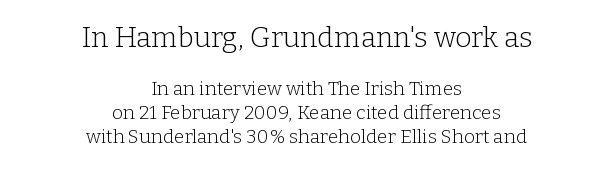
{"serif": "yes", "italic": "no", "bold": "no", "weight": "light", "width": "normal", "stroke_contrast": "low", "x_height": "medium", "monospaced": "no", "underline": "no", "align": "center", "line_spacing": "normal", "line_spacing_ratio": 1.25, "letter_spacing": "normal", "letter_spacing_em": 0.0, "larger_block": "first", "size_ratio": 1.47, "glyph_px": 28}
